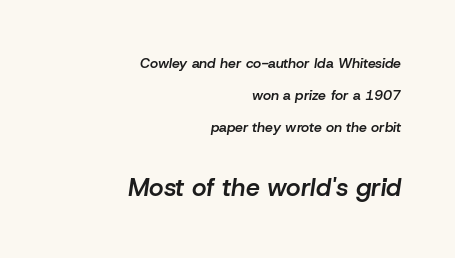
{"italic": "yes", "lean": "right", "slant_degrees": 8, "bold": "semi", "underline": "no", "align": "right", "line_spacing": "loose", "line_spacing_ratio": 2.3, "letter_spacing": "normal", "letter_spacing_em": 0.0, "larger_block": "second", "size_ratio": 1.79, "glyph_px": 25}
